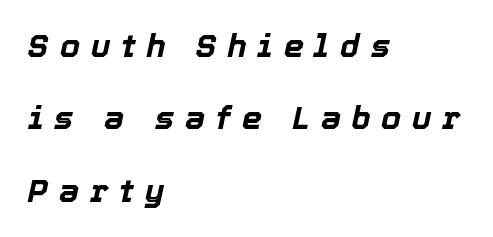
The image shows 32 px bold type, italic (leaning right); set left-aligned, loose line spacing (2.26x), unusually wide letter spacing (+0.34 em), not underlined; a medium x-height.
